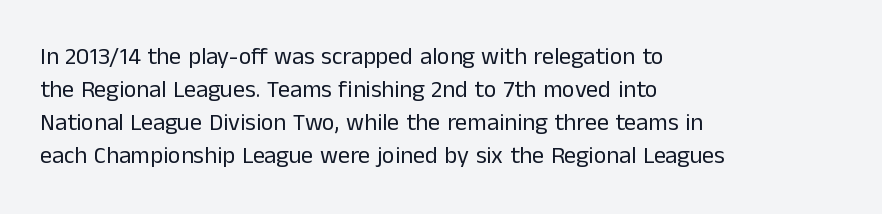
The image shows 24 px text type, upright; set left-aligned, normal line spacing (1.37x), normal letter spacing, not underlined.
